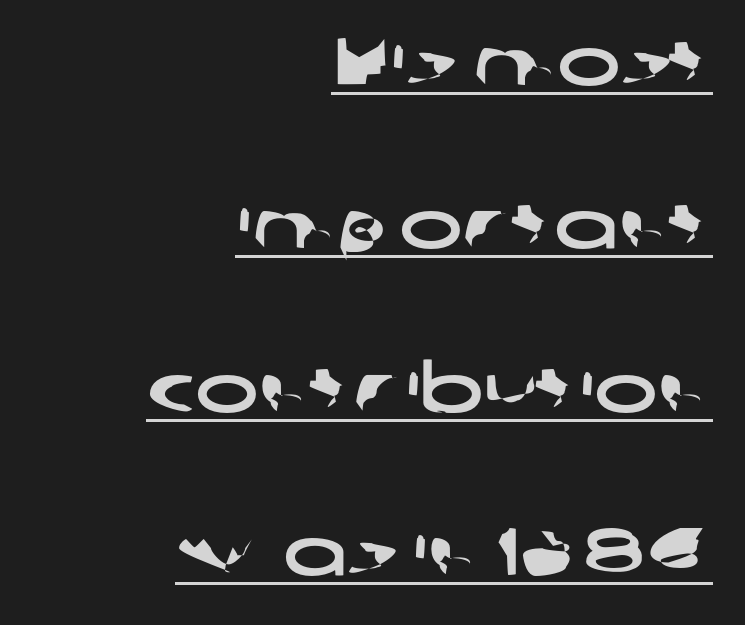
The tracking reads as untouched default to a designer's eye. This sample trades compactness for vertical openness between lines. Leftover space on each line is placed entirely before the opening word. Each letter keeps its own natural width here, so spacing adapts to shape. This rendering employs a face without finishing strokes, i.e., a sans-serif. The rendering uses the underline text-decoration.
